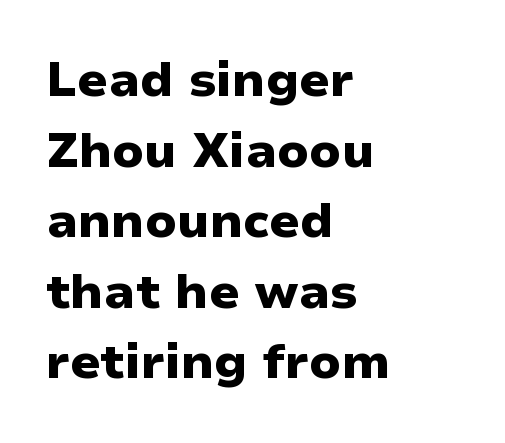
The image shows 49 px heavy sans-serif type, upright; set left-aligned, normal line spacing (1.44x), normal letter spacing, not underlined; low stroke contrast and a medium x-height.
